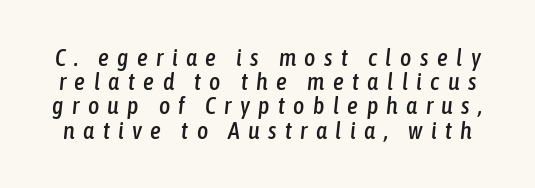
Q: Is the text italic (slanted)? A: Yes, it leans right by about 6 degrees.
Q: Is the text underlined? A: No.
Q: Is the spacing between letters normal or unusually wide? A: Unusually wide.
Q: Is the spacing between lines tight, normal or loose? A: Tight.
